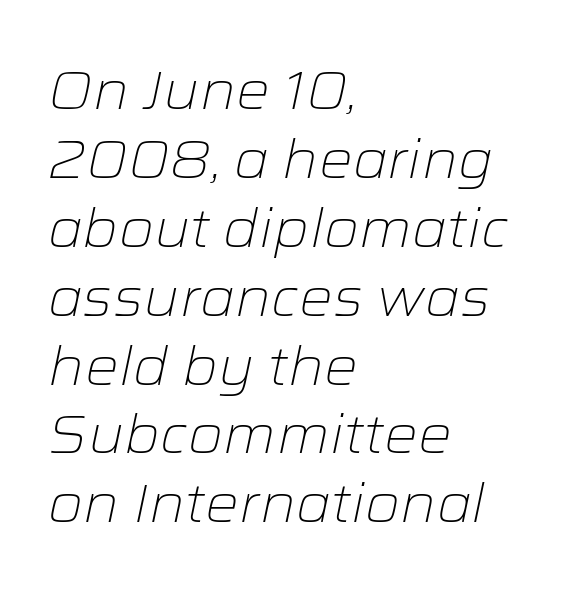
The image shows 53 px light, wide type, italic (leaning right); set left-aligned, normal line spacing (1.3x), normal letter spacing, not underlined; low stroke contrast and a medium x-height.
